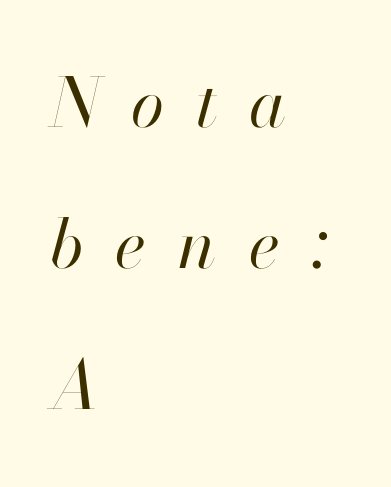
The image shows 68 px regular-weight type, italic (leaning right); set left-aligned, loose line spacing (2.07x), unusually wide letter spacing (+0.47 em), not underlined; high stroke contrast and a small x-height.
